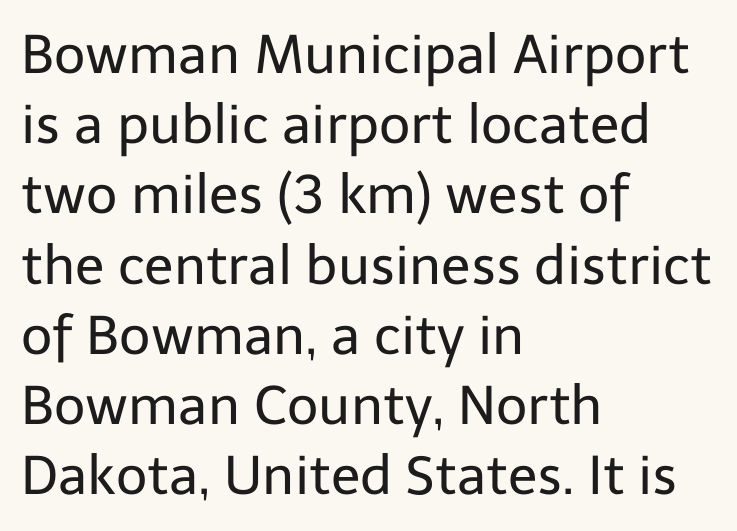
The image shows 54 px regular-weight sans-serif type, upright; set left-aligned, normal line spacing (1.3x), normal letter spacing, not underlined; low stroke contrast and a medium x-height.
